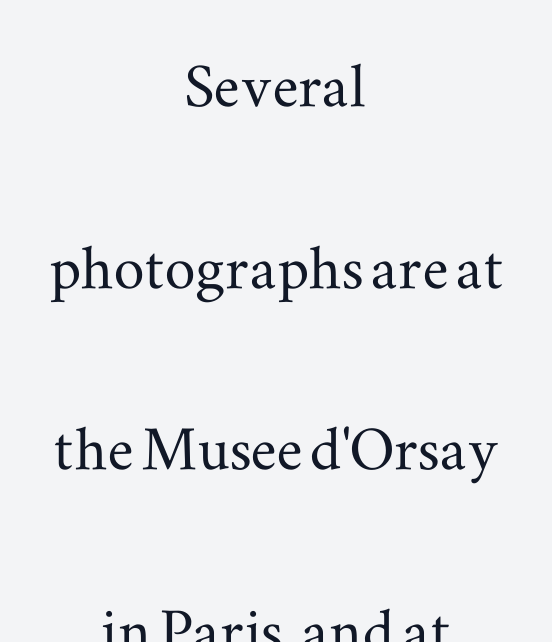
The image shows 77 px wide serif type, upright; set centered, loose line spacing (2.36x), normal letter spacing, not underlined; medium stroke contrast and a small x-height.
